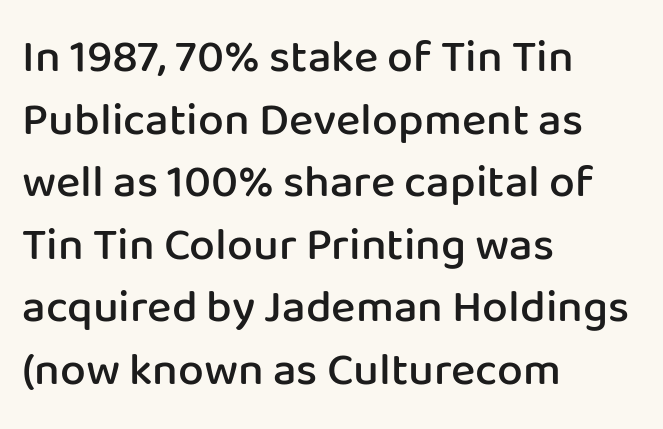
The gaps between neighbouring characters are ordinary and unremarkable. The strokes are fattened partway — semibold, not bold. Typographically, this falls in the sans-serif category. The rows are spaced the way most documents space them. Style check: upright. Only glyphs here, with clear space below each row.
